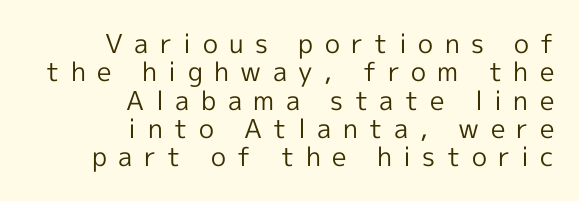
Is there any slant? The stems are plumb. The tracking jumps out immediately: characters are airy and widely separated. Heaviness? Minimal to ordinary, like unemphasized prose. Notice how descenders almost collide with the ascenders below — that's tight leading. Decoration check: the copy has no underline. Horizontally, the lines are justified to the trailing edge only.
